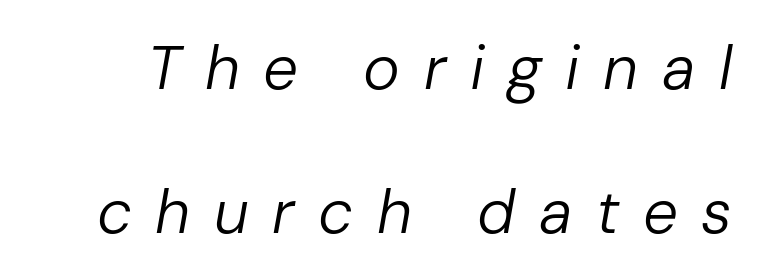
Q: Is the text bold? A: No.
Q: Is the text italic (slanted)? A: Yes, it leans right by about 10 degrees.
Q: Is the text underlined? A: No.
Q: Is the spacing between letters normal or unusually wide? A: Unusually wide.
Q: Is the spacing between lines tight, normal or loose? A: Loose.
Q: Width (condensed, normal, or wide)? A: Normal.
Q: Stroke contrast? A: Low.
Q: x-height? A: Medium.
Q: Monospaced? A: No.
